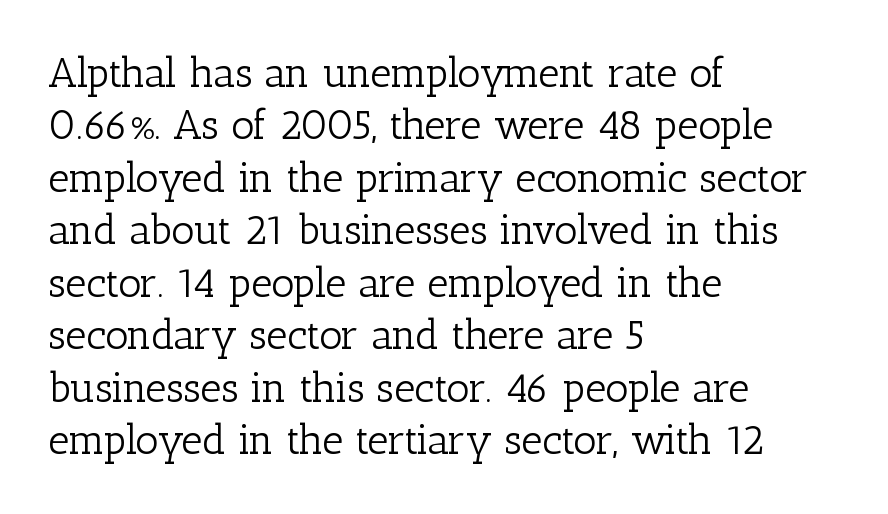
Letters rest on an invisible, unmarked baseline. Old-style or modern, the face here clearly has serifs. No heavy texture on the line: the type isn't bold. These lines are rendered in a variable-pitch font.
